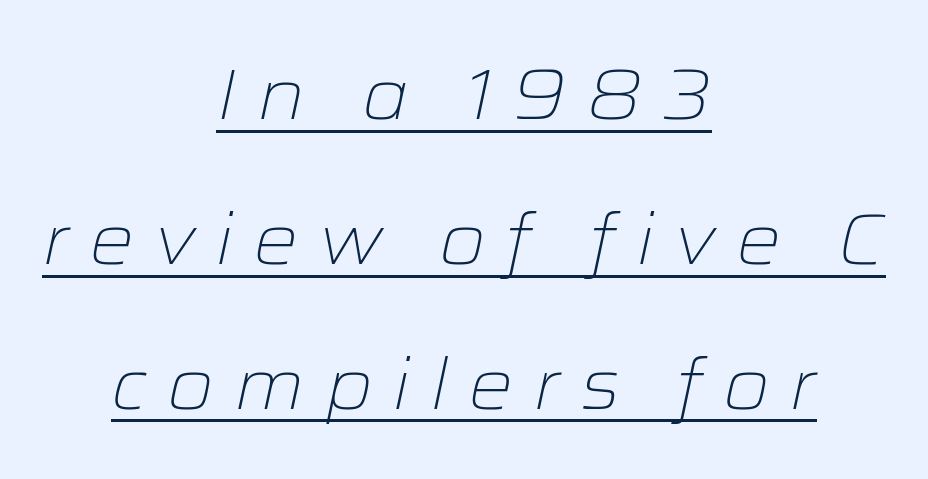
The space between consecutive lines is lavish. Each stroke keeps to a modest, everyday thickness or less. The font's italic variant was chosen for this text. The line texture is sparse and dotted thanks to wide tracking.
